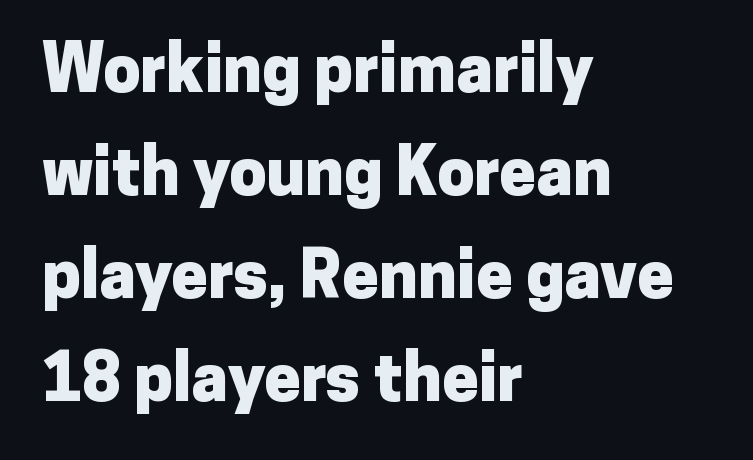
Is there much room between lines? A standard amount, neither cramped nor airy. Looks like regular typesetting: each glyph gets only the width it needs. Tall strokes in this sample are plumb rather than angled. Stroke thickness is high; the sample reads as a true bold. The passage shown has conventional tracking throughout. Descenders hang freely into open space.
